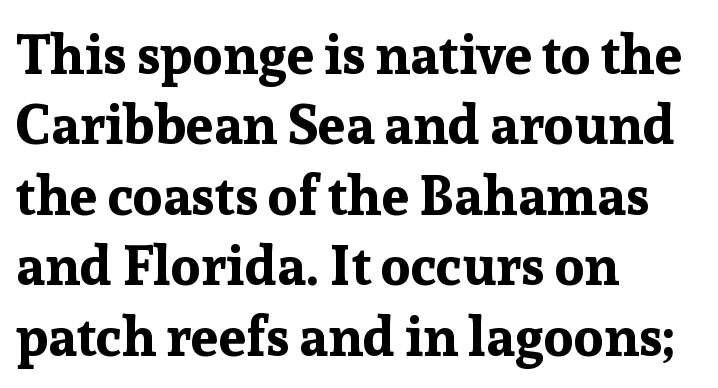
Q: Is the text bold? A: Yes.
Q: Is the text italic (slanted)? A: No, it is upright.
Q: Is the typeface a serif or a sans-serif typeface? A: Serif.
Q: Is the text underlined? A: No.
Q: How is the paragraph aligned? A: Left-aligned.
Q: Is the spacing between letters normal or unusually wide? A: Normal.
Q: Is the spacing between lines tight, normal or loose? A: Normal.
Q: Width (condensed, normal, or wide)? A: Normal.
Q: Stroke contrast? A: Low.
Q: x-height? A: Medium.
Q: Monospaced? A: No.
